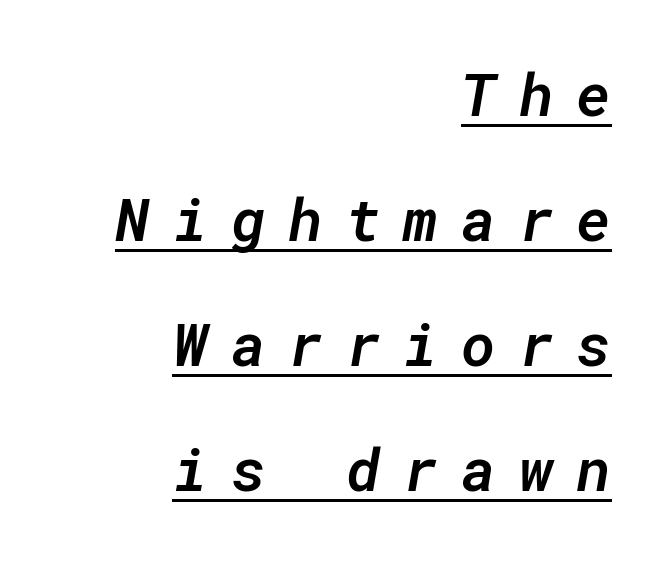
{"italic": "yes", "lean": "right", "slant_degrees": 10, "bold": "semi", "weight": "semibold", "width": "normal", "stroke_contrast": "low", "x_height": "medium", "monospaced": "yes", "underline": "yes", "align": "right", "line_spacing": "loose", "line_spacing_ratio": 2.12, "letter_spacing": "wide", "letter_spacing_em": 0.39, "glyph_px": 59}
